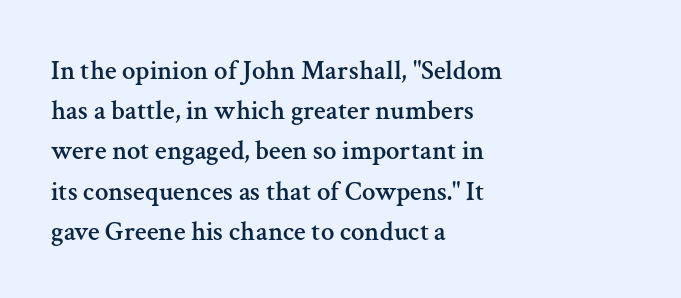
Q: Is the text italic (slanted)? A: No, it is upright.
Q: Is the text underlined? A: No.
Q: How is the paragraph aligned? A: Left-aligned.
Q: Is the spacing between letters normal or unusually wide? A: Normal.
Q: Is the spacing between lines tight, normal or loose? A: Normal.
